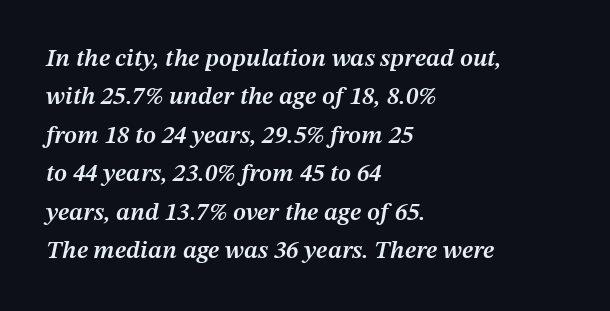
This is the in-between weight designers call semibold or demi. The text carries the slant typical of an italic or oblique font. This rendering leaves character spacing at its baseline value. Type without underlining. Teacher's note: observe the even left margin — that is flush-left alignment.
